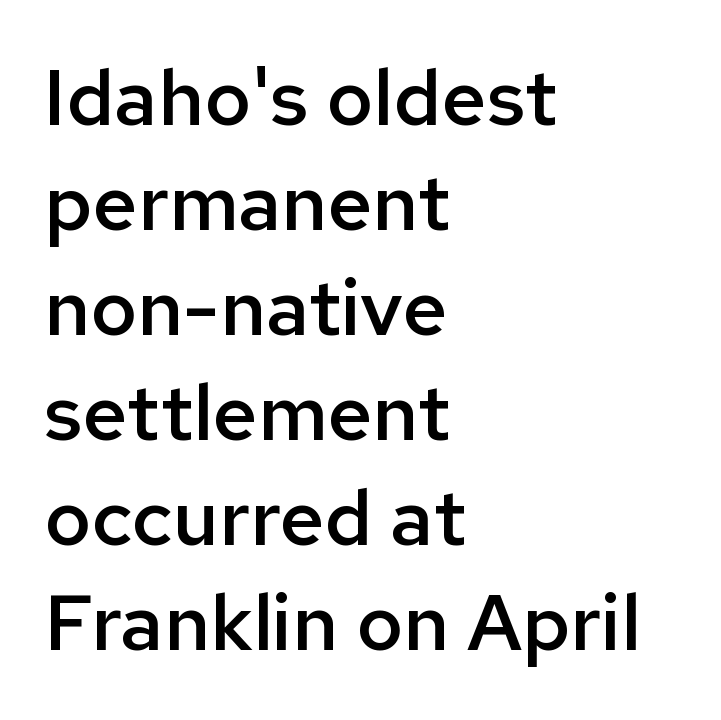
{"serif": "no", "italic": "no", "bold": "semi", "weight": "semibold", "width": "normal", "stroke_contrast": "low", "x_height": "medium", "monospaced": "no", "underline": "no", "align": "left", "line_spacing": "normal", "line_spacing_ratio": 1.33, "letter_spacing": "normal", "letter_spacing_em": 0.0, "glyph_px": 79}
